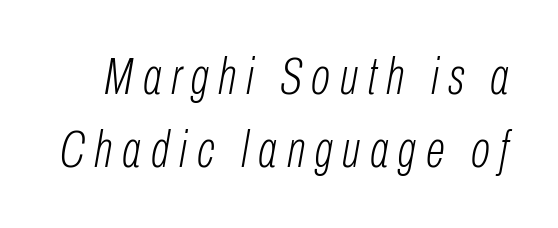
The image shows 51 px light, condensed type, italic (leaning right); set normal line spacing (1.44x), not underlined; low stroke contrast and a medium x-height.
